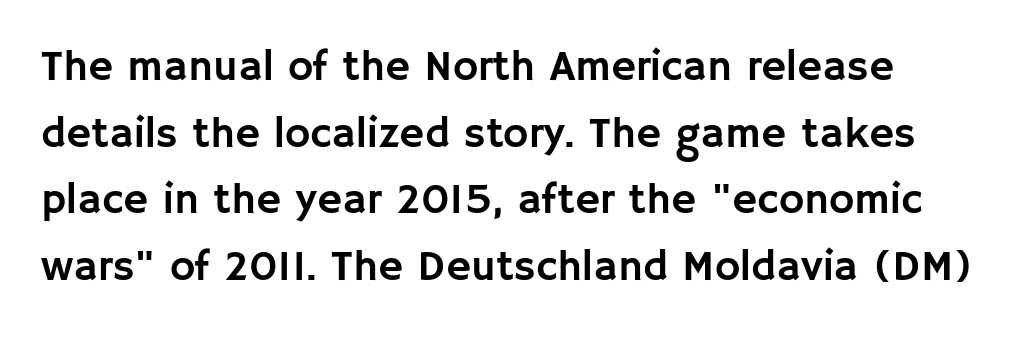
The gap between lines stays unmarked. Think of a printed novel: that variable character pitch is what you see here. Normally led — the rows are evenly, conventionally spaced. Unlike italic type, these characters show no tilt at all. Examine the stroke ends and you'll find no serifs. Is the letter spacing exaggerated? No — it looks like the ordinary default.
